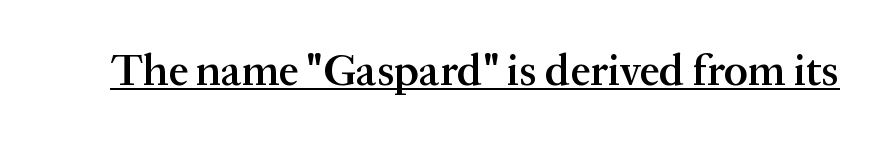
The image shows 44 px semibold serif type, upright; set normal letter spacing, underlined; medium stroke contrast and a medium x-height.
